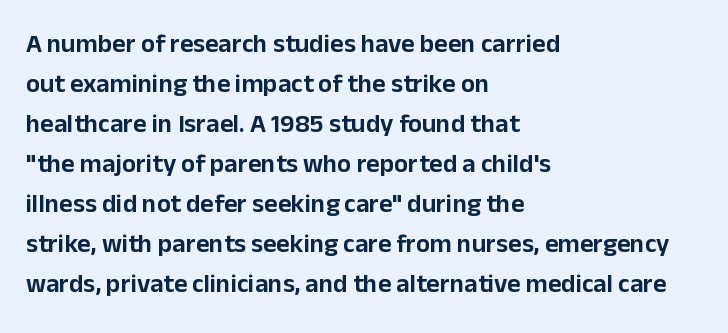
Q: Is the text italic (slanted)? A: No, it is upright.
Q: Is the text underlined? A: No.
Q: How is the paragraph aligned? A: Left-aligned.
Q: Is the spacing between letters normal or unusually wide? A: Normal.
Q: Is the spacing between lines tight, normal or loose? A: Normal.
